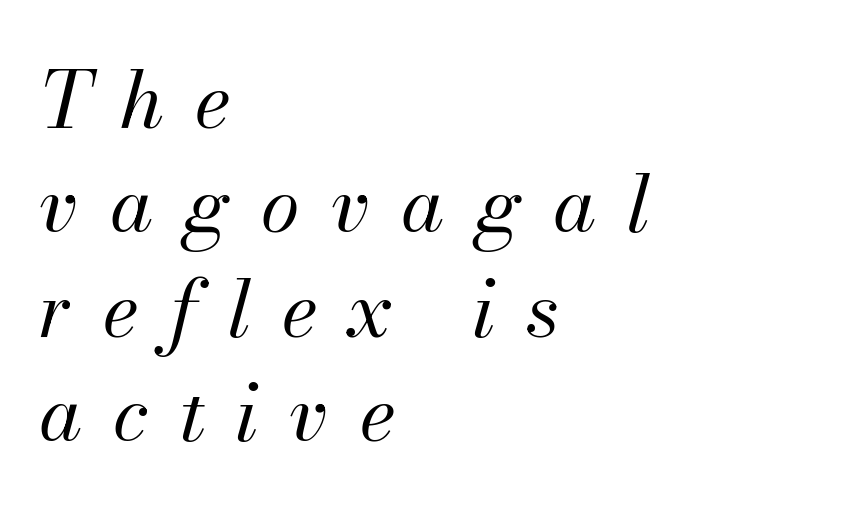
The image shows 79 px regular-weight type, italic (leaning right); set left-aligned, normal line spacing (1.32x), unusually wide letter spacing (+0.39 em), not underlined; medium stroke contrast and a small x-height.
